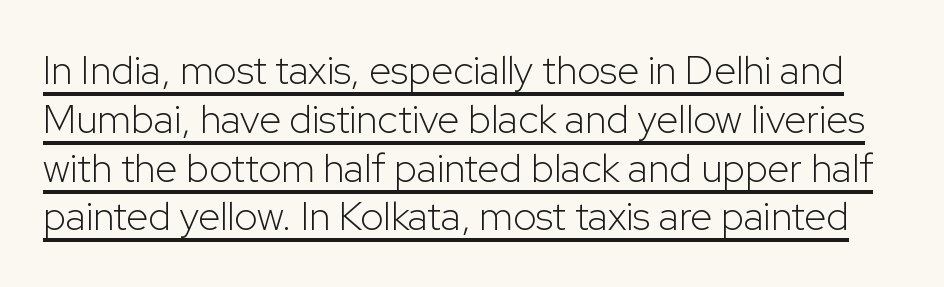
Nothing sits at the stroke ends, so this counts as sans-serif. The face used here is rendered with its standard letterfit. Stems and bowls with no extra thickness — not bold. Do the letters lean? They stand straight. Is there an underline? Yes — a line sits under the letters. Do the characters align in a grid? No, the font is proportional.
